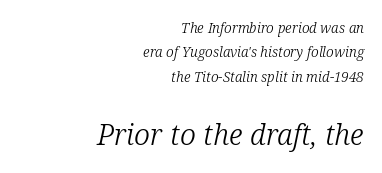
Q: Is the text bold? A: No.
Q: Is the text italic (slanted)? A: Yes, it leans right by about 12 degrees.
Q: Is the typeface a serif or a sans-serif typeface? A: Serif.
Q: Is the text underlined? A: No.
Q: How is the paragraph aligned? A: Right-aligned.
Q: Is the spacing between letters normal or unusually wide? A: Normal.
Q: Which block of text is set in a larger size, the first (top) or the second (bottom)? A: The second (bottom) one.
Q: Width (condensed, normal, or wide)? A: Normal.
Q: Stroke contrast? A: Low.
Q: x-height? A: Medium.
Q: Monospaced? A: No.
